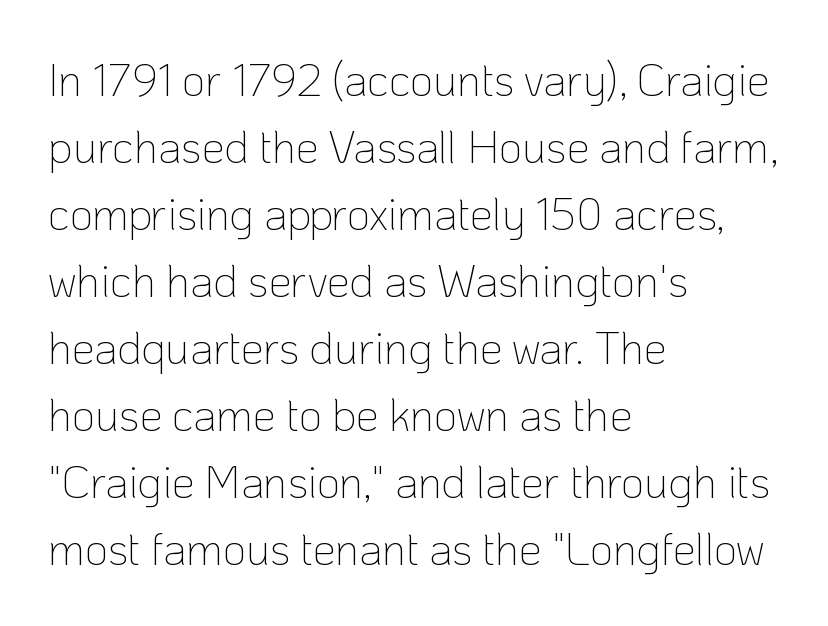
Evenly set lines give the paragraph a standard silhouette. The letters sit at their default tracking, neither squeezed nor spread. Do the characters align in a grid? No, the font is proportional. The cut favours lightness, reaching ordinary text weight at its darkest.
